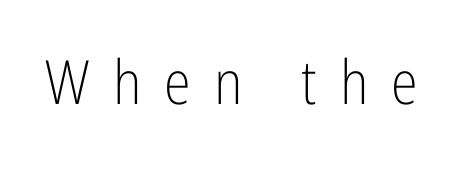
In terms of posture, this sample is upright. This sample has the flowing, uneven cadence of proportional lettering. Typographically, this falls in the sans-serif category. The horizontal fit of the characters is loose and conspicuously gappy. Clear beneath every line of the passage. On a weight scale, this lands at 450 or below.
